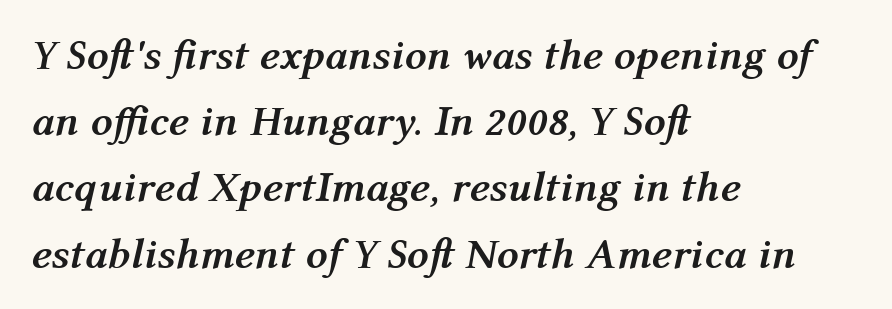
Q: Is the text bold? A: Yes.
Q: Is the text italic (slanted)? A: Yes, it leans right by about 12 degrees.
Q: Is the text underlined? A: No.
Q: How is the paragraph aligned? A: Left-aligned.
Q: Is the spacing between letters normal or unusually wide? A: Normal.
Q: Is the spacing between lines tight, normal or loose? A: Normal.
Q: Width (condensed, normal, or wide)? A: Normal.
Q: Stroke contrast? A: Medium.
Q: x-height? A: Medium.
Q: Monospaced? A: No.
